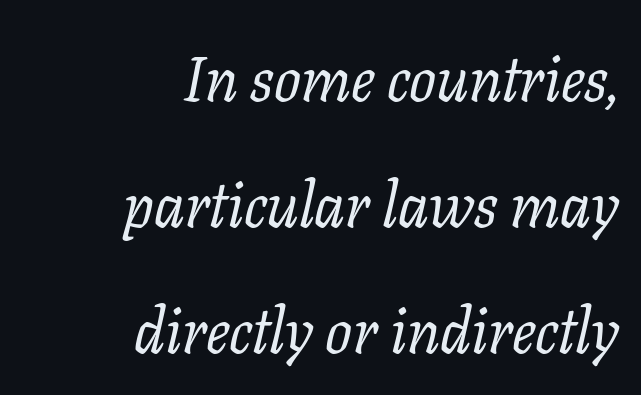
Q: Is the text bold? A: No.
Q: Is the text italic (slanted)? A: Yes, it leans right by about 11 degrees.
Q: Is the typeface a serif or a sans-serif typeface? A: Serif.
Q: Is the text underlined? A: No.
Q: How is the paragraph aligned? A: Right-aligned.
Q: Is the spacing between letters normal or unusually wide? A: Normal.
Q: Is the spacing between lines tight, normal or loose? A: Loose.
Q: Width (condensed, normal, or wide)? A: Normal.
Q: Stroke contrast? A: Low.
Q: x-height? A: Medium.
Q: Monospaced? A: No.
